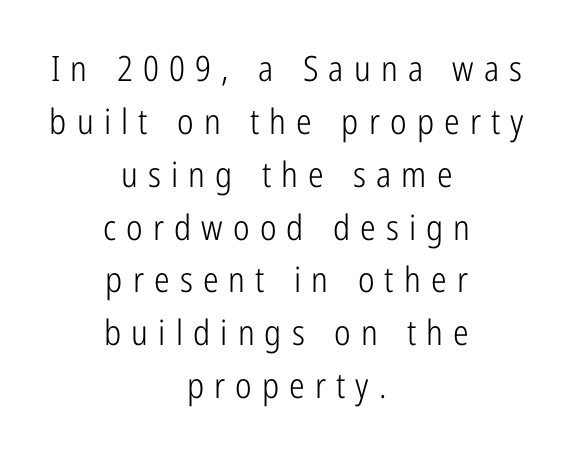
{"serif": "no", "italic": "no", "bold": "no", "weight": "light", "width": "condensed", "stroke_contrast": "low", "x_height": "medium", "monospaced": "no", "underline": "no", "align": "center", "line_spacing": "normal", "line_spacing_ratio": 1.51, "letter_spacing": "wide", "letter_spacing_em": 0.29, "glyph_px": 35}
